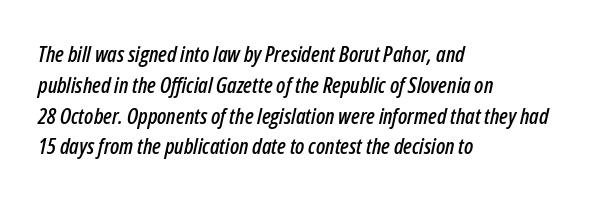
The space directly below the letters is spotless. The rendering uses a moderate line-height, typical for paragraphs. Notice how the stems are inclined rather than vertical — that's the hallmark of italics. Caption: multi-line text, flush left, ragged right. Students, note that the glyphs here touch the page at normal intervals.
